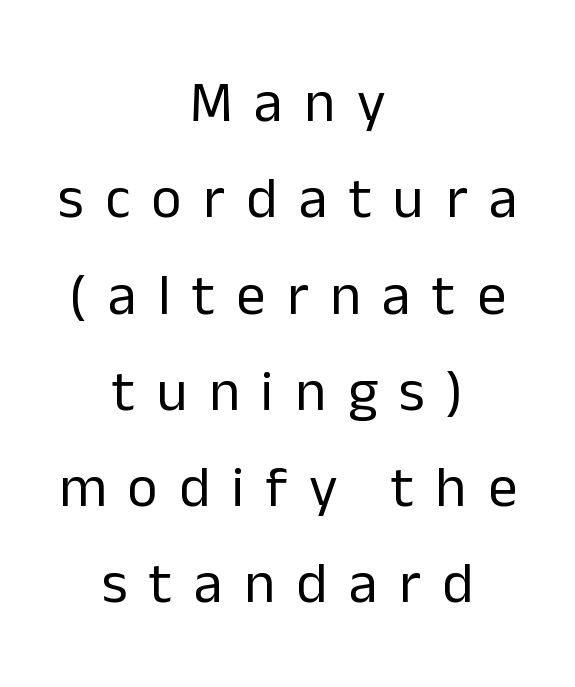
The rendering inserts visible extra space after every character. Think standard paragraph weight, or any step lighter than that. A clean baseline with only descenders dipping below it. The whitespace from short lines is split evenly between both sides. It's the straight-up-and-down kind of type. Note the varied advance widths — an 'i' is clearly narrower than an 'm'.
